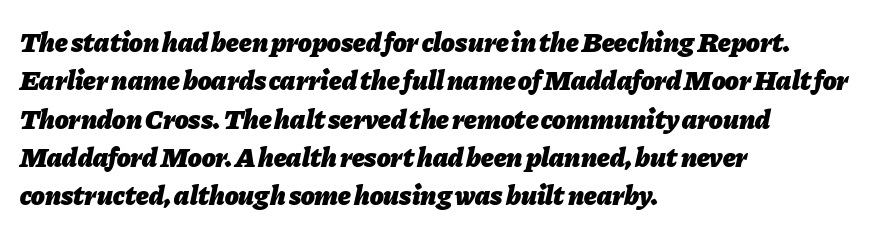
The image shows 28 px heavy type, italic (leaning right); set left-aligned, normal line spacing (1.37x), normal letter spacing, not underlined; low stroke contrast and a medium x-height.
